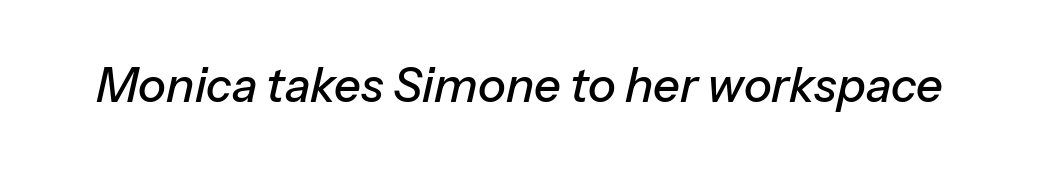
The image shows 47 px text type, italic (leaning right); set normal letter spacing, not underlined; low stroke contrast and a medium x-height.
